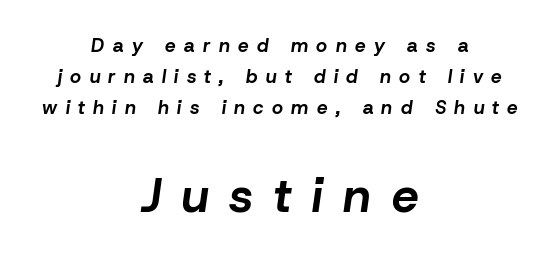
{"italic": "yes", "lean": "right", "slant_degrees": 8, "bold": "yes", "weight": "bold", "width": "normal", "stroke_contrast": "low", "x_height": "medium", "monospaced": "no", "underline": "no", "align": "center", "line_spacing": "normal", "line_spacing_ratio": 1.62, "letter_spacing": "wide", "letter_spacing_em": 0.44, "larger_block": "second", "size_ratio": 2.53, "glyph_px": 48}
